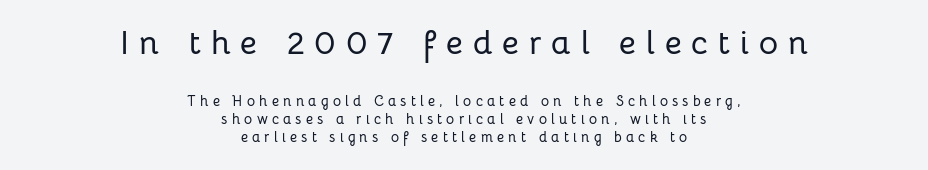
The block of text has a typical density, with ordinary space between rows. The string is rendered with underlining switched off. If you folded the block vertically in half, each line would mirror itself in length. The characters display no serif detailing; their extremities are plain.
